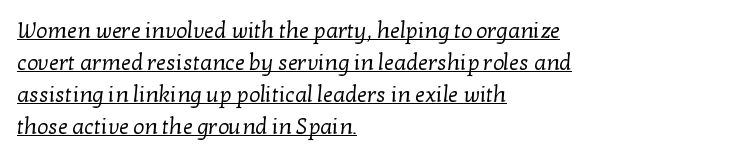
Q: Is the text bold? A: No.
Q: Is the text underlined? A: Yes.
Q: How is the paragraph aligned? A: Left-aligned.
Q: Is the spacing between letters normal or unusually wide? A: Normal.
Q: Is the spacing between lines tight, normal or loose? A: Normal.
